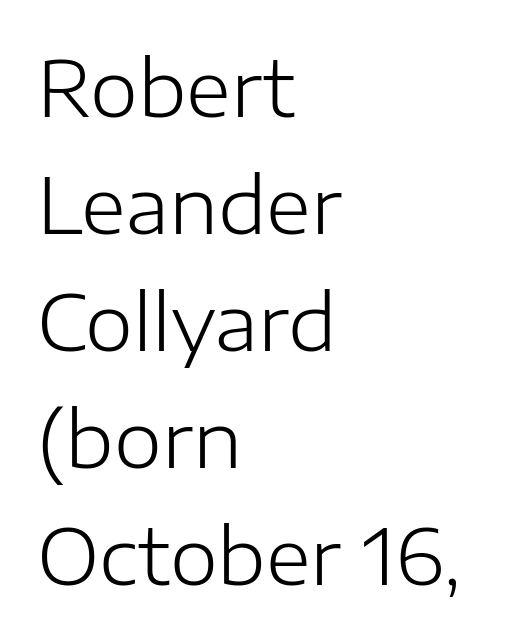
The image shows 77 px light sans-serif type, upright; set left-aligned, normal line spacing (1.52x), normal letter spacing, not underlined; low stroke contrast and a medium x-height.
